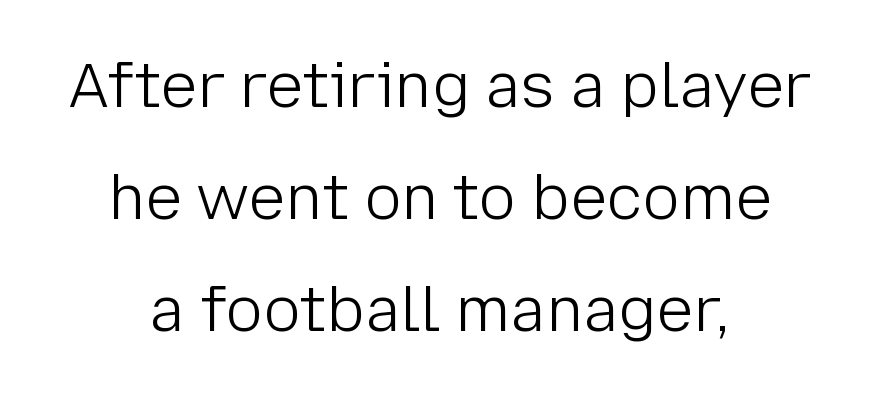
{"serif": "no", "italic": "no", "bold": "no", "weight": "light", "width": "normal", "stroke_contrast": "low", "x_height": "medium", "monospaced": "no", "underline": "no", "align": "center", "line_spacing_ratio": 1.81, "letter_spacing": "normal", "letter_spacing_em": 0.0, "glyph_px": 62}
